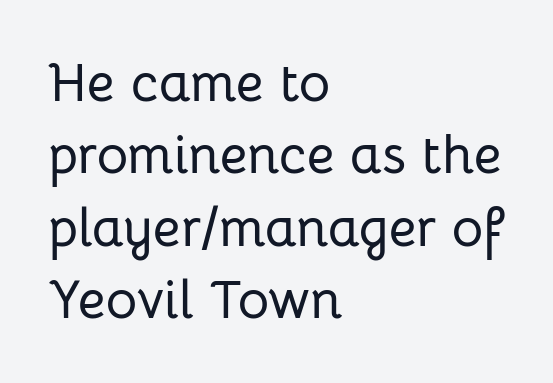
Q: Is the text italic (slanted)? A: No, it is upright.
Q: Is the typeface a serif or a sans-serif typeface? A: Sans-serif.
Q: Is the text underlined? A: No.
Q: How is the paragraph aligned? A: Left-aligned.
Q: Is the spacing between letters normal or unusually wide? A: Normal.
Q: Is the spacing between lines tight, normal or loose? A: Normal.
Q: Width (condensed, normal, or wide)? A: Normal.
Q: Stroke contrast? A: Low.
Q: x-height? A: Medium.
Q: Monospaced? A: No.
